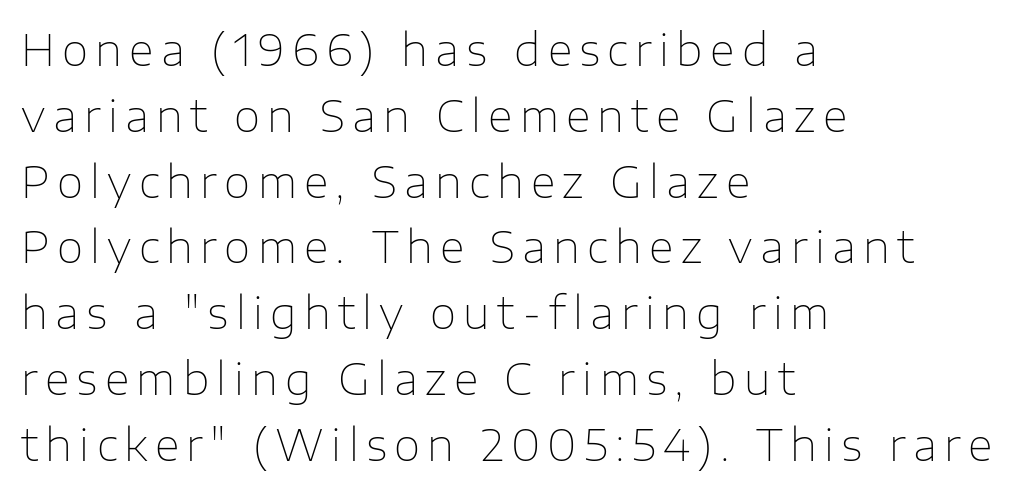
Classification — sans serif. Beneath every word, the page is bare. It's the straight-up-and-down kind of type. The face used here is proportionally spaced, like ordinary book or web type. The line-height multiplier appears to be the usual default.
